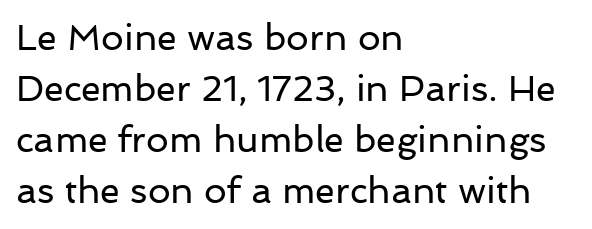
The lettering holds an erect, upright posture throughout. Any mark beneath the type? The region is blank. Does the type have serifs? No, each stem ends abruptly. The setting favours the left margin, as ordinary paragraphs usually do. No extra ink here — the face is not bold. Think of a printed novel: that variable character pitch is what you see here.
